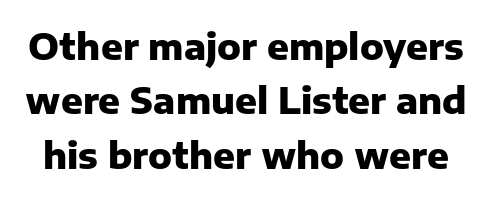
The image shows 36 px heavy sans-serif type, upright; set normal line spacing (1.51x), normal letter spacing, not underlined; low stroke contrast and a medium x-height.
